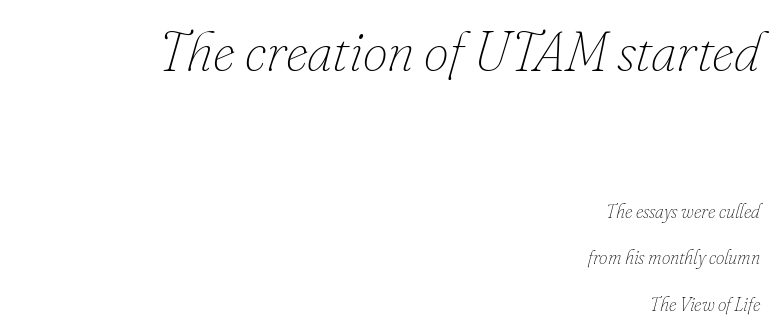
{"italic": "yes", "lean": "right", "slant_degrees": 16, "bold": "no", "weight": "thin", "width": "normal", "stroke_contrast": "low", "x_height": "small", "monospaced": "no", "underline": "no", "align": "right", "line_spacing": "loose", "line_spacing_ratio": 2.46, "letter_spacing": "normal", "letter_spacing_em": 0.0, "larger_block": "first", "size_ratio": 2.95, "glyph_px": 56}
